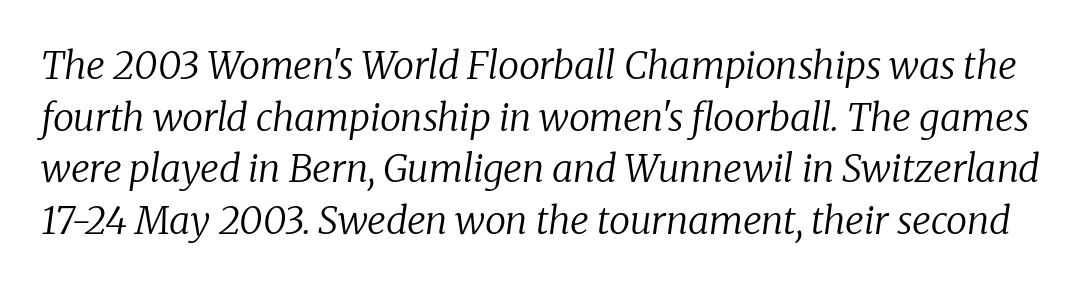
{"serif": "yes", "italic": "yes", "lean": "right", "slant_degrees": 8, "bold": "no", "weight": "regular", "width": "normal", "stroke_contrast": "low", "x_height": "medium", "monospaced": "no", "underline": "no", "line_spacing": "normal", "line_spacing_ratio": 1.36, "letter_spacing": "normal", "letter_spacing_em": 0.0, "glyph_px": 38}
